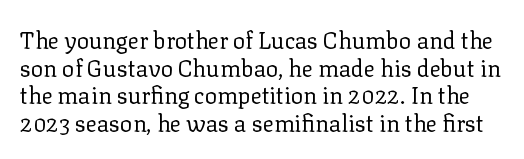
The image shows 23 px text type, upright; set line spacing 1.2x, normal letter spacing, not underlined.
